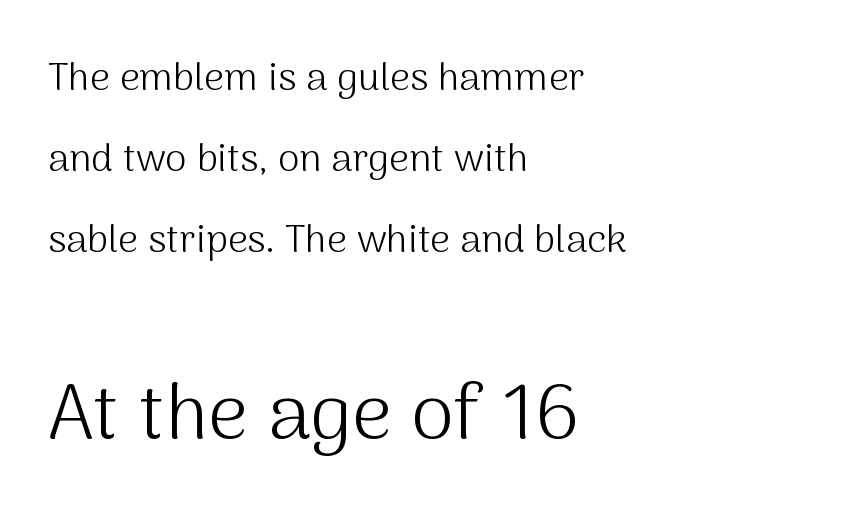
The image shows 78 px light sans-serif type, upright; set left-aligned, loose line spacing (2.08x), normal letter spacing, not underlined; the second (bottom) block is 2.0x larger; medium stroke contrast and a medium x-height.
